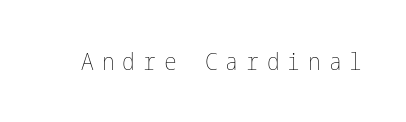
Q: Is the text bold? A: No.
Q: Is the text italic (slanted)? A: No, it is upright.
Q: Is the text underlined? A: No.
Q: Is the spacing between letters normal or unusually wide? A: Unusually wide.
